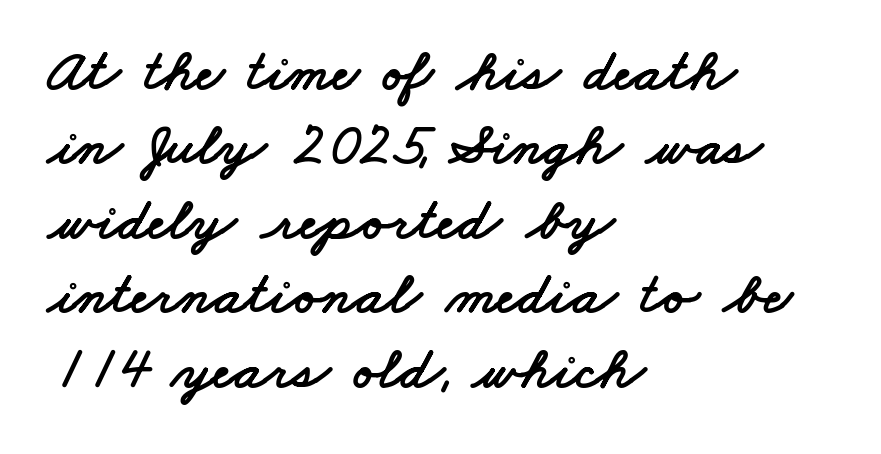
{"serif": "no", "width": "wide", "stroke_contrast": "low", "x_height": "small", "monospaced": "no", "underline": "no", "align": "left", "line_spacing_ratio": 1.24, "letter_spacing": "normal", "letter_spacing_em": 0.0, "glyph_px": 60}
